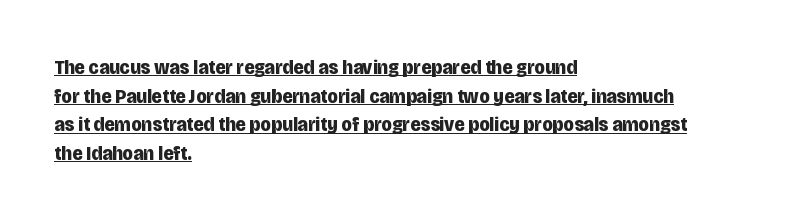
The image shows 21 px bold type, upright; set left-aligned, normal line spacing (1.36x), normal letter spacing, underlined.
